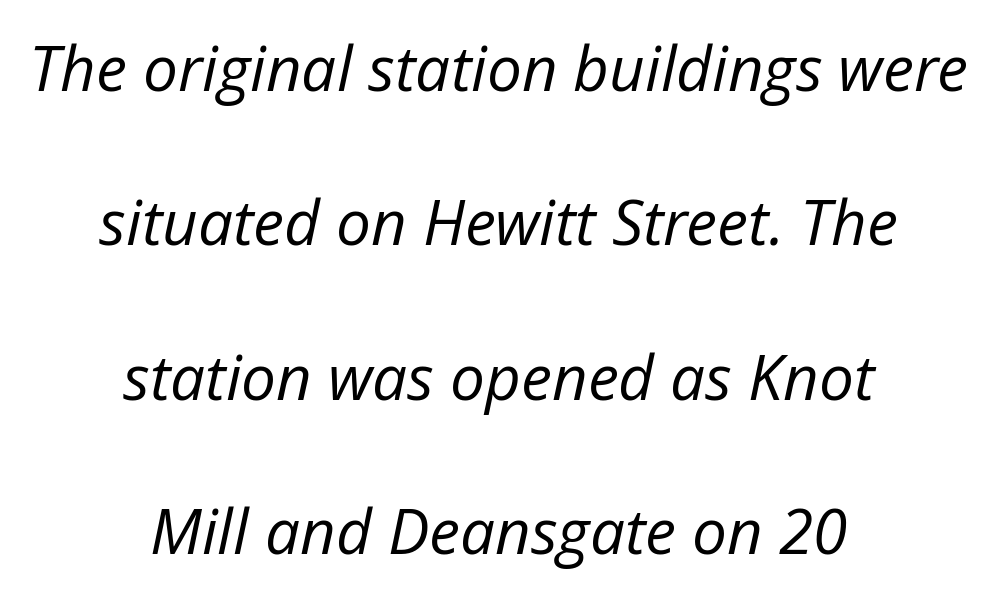
Letter spacing: default. Spacing verdict: proportional, widths tailored to each character. A clean baseline with only descenders dipping below it. Compared with typical paragraphs, the rows here are farther apart.
